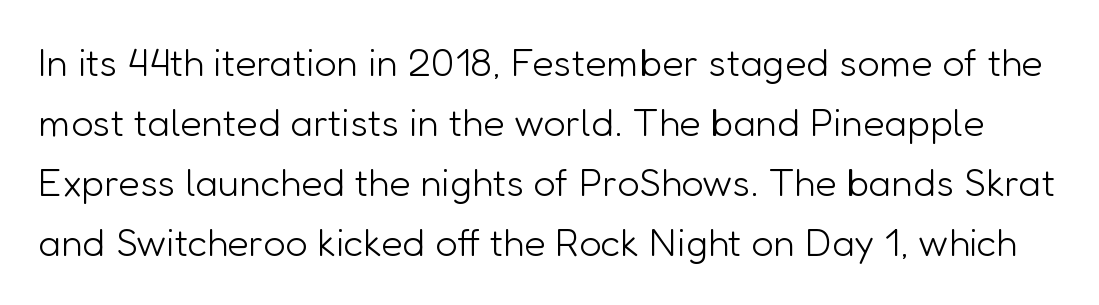
The image shows 39 px light sans-serif type, upright; set normal line spacing (1.54x), normal letter spacing, not underlined; low stroke contrast and a medium x-height.
